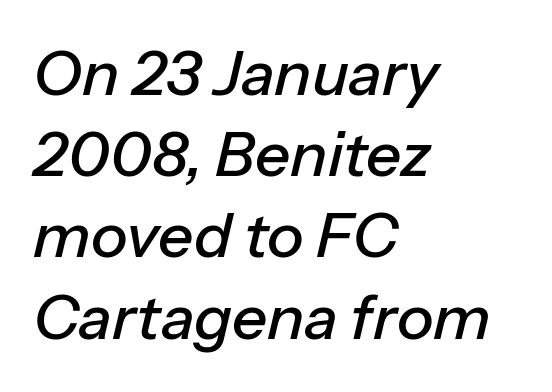
Q: Is the text italic (slanted)? A: Yes, it leans right by about 13 degrees.
Q: Is the text underlined? A: No.
Q: How is the paragraph aligned? A: Left-aligned.
Q: Is the spacing between letters normal or unusually wide? A: Normal.
Q: Is the spacing between lines tight, normal or loose? A: Normal.
Q: Width (condensed, normal, or wide)? A: Normal.
Q: Stroke contrast? A: Low.
Q: x-height? A: Medium.
Q: Monospaced? A: No.
